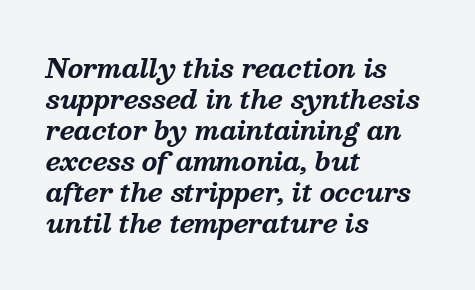
Q: Is the text bold? A: Yes.
Q: Is the text italic (slanted)? A: Yes, it leans right by about 13 degrees.
Q: Is the text underlined? A: No.
Q: How is the paragraph aligned? A: Left-aligned.
Q: Is the spacing between letters normal or unusually wide? A: Normal.
